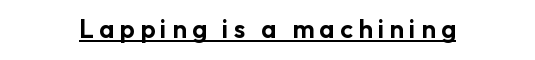
{"italic": "no", "underline": "yes", "align": "center", "letter_spacing": "wide", "letter_spacing_em": 0.2, "glyph_px": 26}
